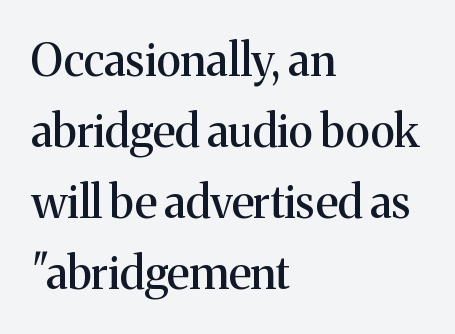
Q: Is the text italic (slanted)? A: No, it is upright.
Q: Is the typeface a serif or a sans-serif typeface? A: Serif.
Q: Is the text underlined? A: No.
Q: How is the paragraph aligned? A: Left-aligned.
Q: Is the spacing between letters normal or unusually wide? A: Normal.
Q: Is the spacing between lines tight, normal or loose? A: Normal.
Q: Width (condensed, normal, or wide)? A: Normal.
Q: Stroke contrast? A: Medium.
Q: x-height? A: Medium.
Q: Monospaced? A: No.
